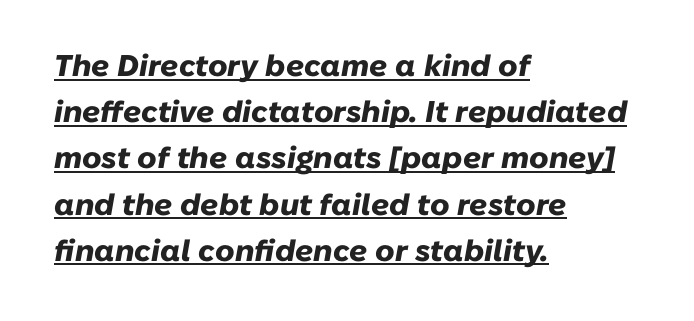
Q: Is the text bold? A: Yes.
Q: Is the text italic (slanted)? A: Yes, it leans right by about 10 degrees.
Q: Is the text underlined? A: Yes.
Q: How is the paragraph aligned? A: Left-aligned.
Q: Is the spacing between letters normal or unusually wide? A: Normal.
Q: Is the spacing between lines tight, normal or loose? A: Normal.
Q: Width (condensed, normal, or wide)? A: Normal.
Q: Stroke contrast? A: Low.
Q: x-height? A: Medium.
Q: Monospaced? A: No.
